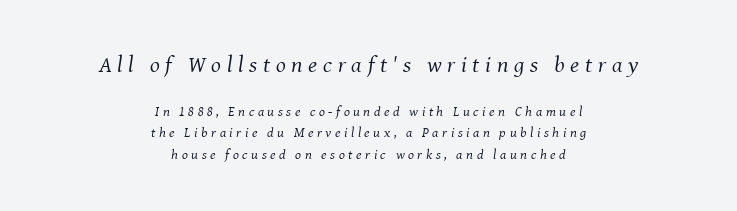
Q: Is the text bold? A: No.
Q: Is the text italic (slanted)? A: Yes, it leans right by about 8 degrees.
Q: Is the text underlined? A: No.
Q: How is the paragraph aligned? A: Centered.
Q: Is the spacing between letters normal or unusually wide? A: Unusually wide.
Q: Is the spacing between lines tight, normal or loose? A: Normal.
Q: Which block of text is set in a larger size, the first (top) or the second (bottom)? A: The first (top) one.
